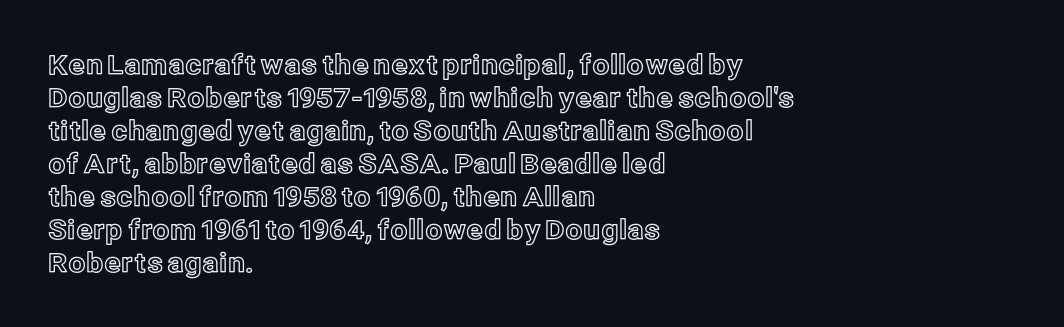
No extra tracking has been applied to these lines. Check the space under the baseline: it is left empty. The font's upright variant was chosen for this text. Casual observation: everything's shoved over to the left.
